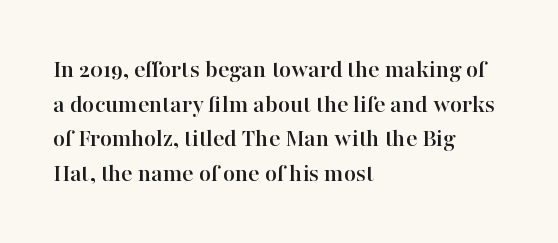
{"italic": "no", "underline": "no", "align": "left", "line_spacing": "normal", "line_spacing_ratio": 1.33, "letter_spacing": "normal", "letter_spacing_em": 0.0, "glyph_px": 26}
